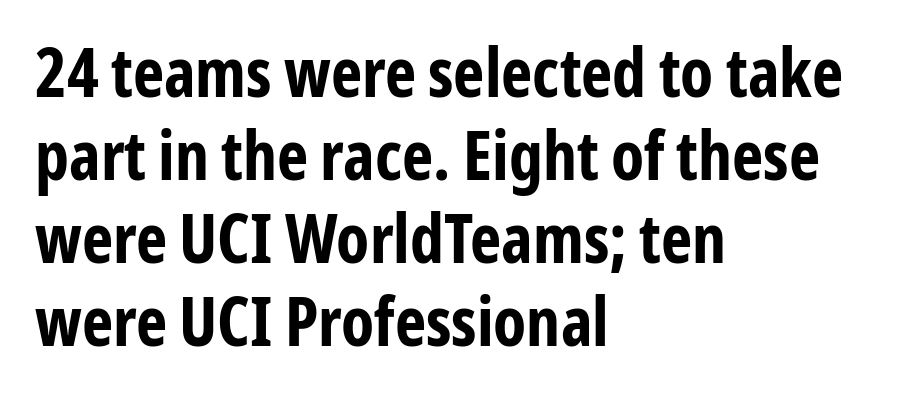
Which margin do the lines hug? The left one — the right edge is uneven. Is this a fixed-width face? No — the glyphs have proportional, varying widths. Characters follow at the spacing the type designer built in. Thick stems and heavy bowls — unmistakably bold.
